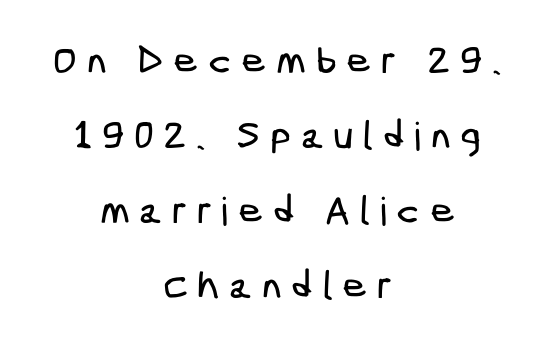
Q: Is the typeface a serif or a sans-serif typeface? A: Sans-serif.
Q: Is the text underlined? A: No.
Q: How is the paragraph aligned? A: Centered.
Q: Is the spacing between letters normal or unusually wide? A: Unusually wide.
Q: Is the spacing between lines tight, normal or loose? A: Loose.
Q: Width (condensed, normal, or wide)? A: Condensed.
Q: Stroke contrast? A: Low.
Q: x-height? A: Medium.
